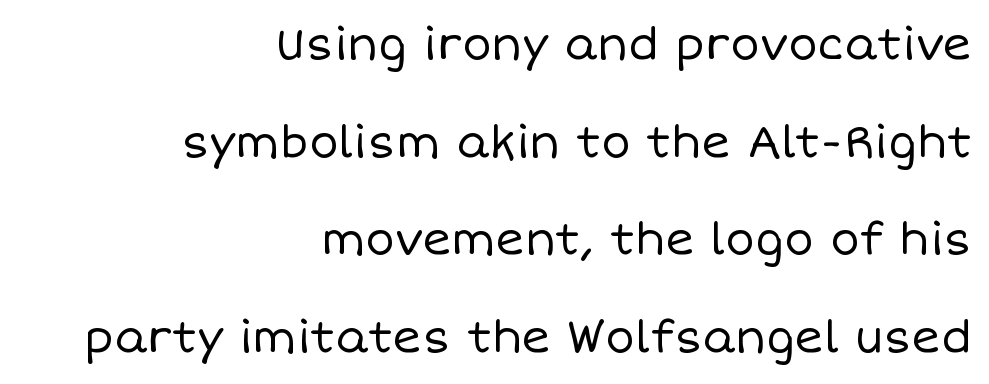
{"italic": "no", "bold": "no", "weight": "regular", "width": "normal", "stroke_contrast": "low", "x_height": "large", "monospaced": "no", "underline": "no", "align": "right", "line_spacing": "loose", "line_spacing_ratio": 2.22, "letter_spacing": "normal", "letter_spacing_em": 0.0, "glyph_px": 44}
